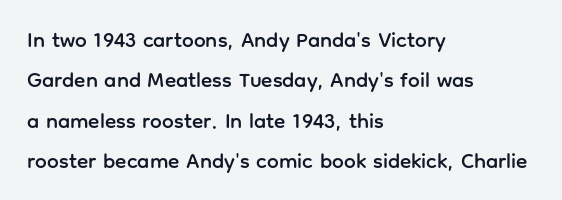
Q: Is the text italic (slanted)? A: No, it is upright.
Q: Is the text underlined? A: No.
Q: How is the paragraph aligned? A: Left-aligned.
Q: Is the spacing between letters normal or unusually wide? A: Normal.
Q: Is the spacing between lines tight, normal or loose? A: Loose.
